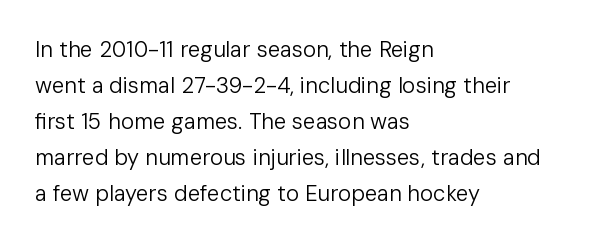
{"italic": "no", "bold": "no", "underline": "no", "align": "left", "line_spacing": "normal", "line_spacing_ratio": 1.64, "letter_spacing": "normal", "letter_spacing_em": 0.0, "glyph_px": 22}
